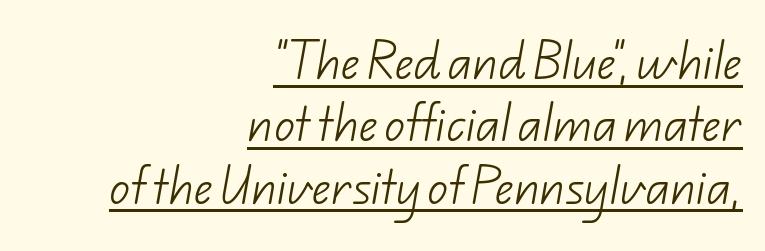
The typesetter chose a ragged-left arrangement here. This sample carries an underscore along the baseline area. Ink coverage per letter is moderate at most. Examine the stroke ends and you'll find no serifs. Character widths vary here, with narrow letters taking less room than wide ones.
